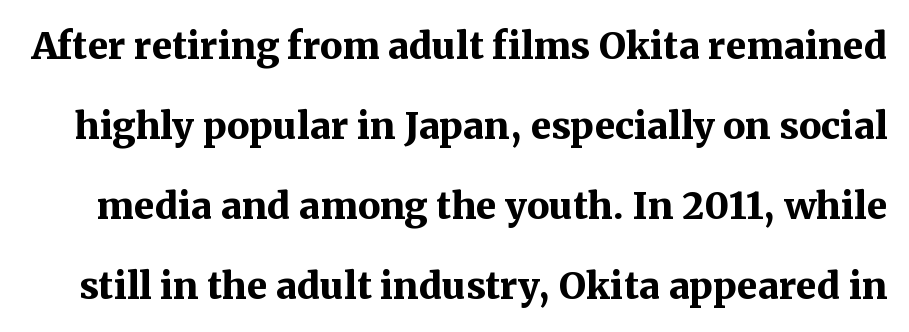
Do the characters align in a grid? No, the font is proportional. The line texture is even and compact thanks to regular tracking. Italic: no, the glyphs are upright roman. Whoever set this chose breathing room over compactness in the vertical rhythm. Observe the serifs anchoring each vertical stroke in this sample. Typesetter's note: full bold, strokes at maximum text heaviness.
